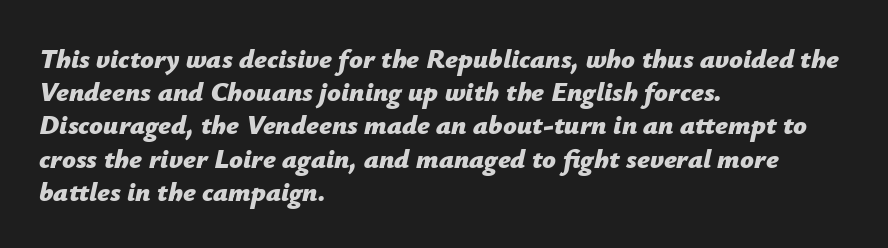
{"italic": "yes", "lean": "right", "slant_degrees": 12, "bold": "yes", "underline": "no", "align": "left", "line_spacing_ratio": 1.23, "letter_spacing": "normal", "letter_spacing_em": 0.0, "glyph_px": 27}
